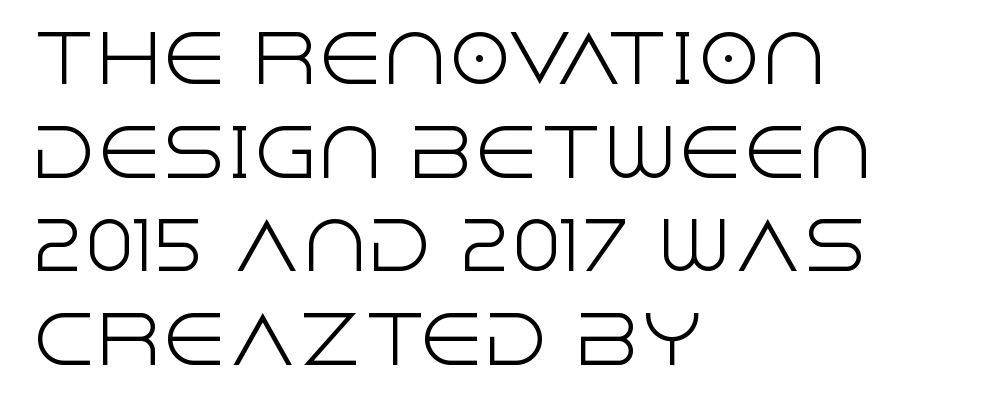
Q: Is the text bold? A: No.
Q: Is the text italic (slanted)? A: No, it is upright.
Q: Is the typeface a serif or a sans-serif typeface? A: Sans-serif.
Q: Is the text underlined? A: No.
Q: How is the paragraph aligned? A: Left-aligned.
Q: Is the spacing between letters normal or unusually wide? A: Normal.
Q: Is the spacing between lines tight, normal or loose? A: Normal.
Q: Width (condensed, normal, or wide)? A: Normal.
Q: x-height? A: Large.
Q: Monospaced? A: No.
